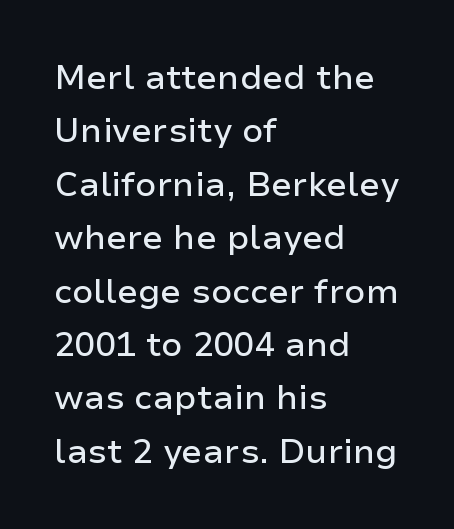
The image shows 34 px sans-serif type, upright; set left-aligned, normal line spacing (1.57x), normal letter spacing, not underlined; low stroke contrast and a medium x-height.
